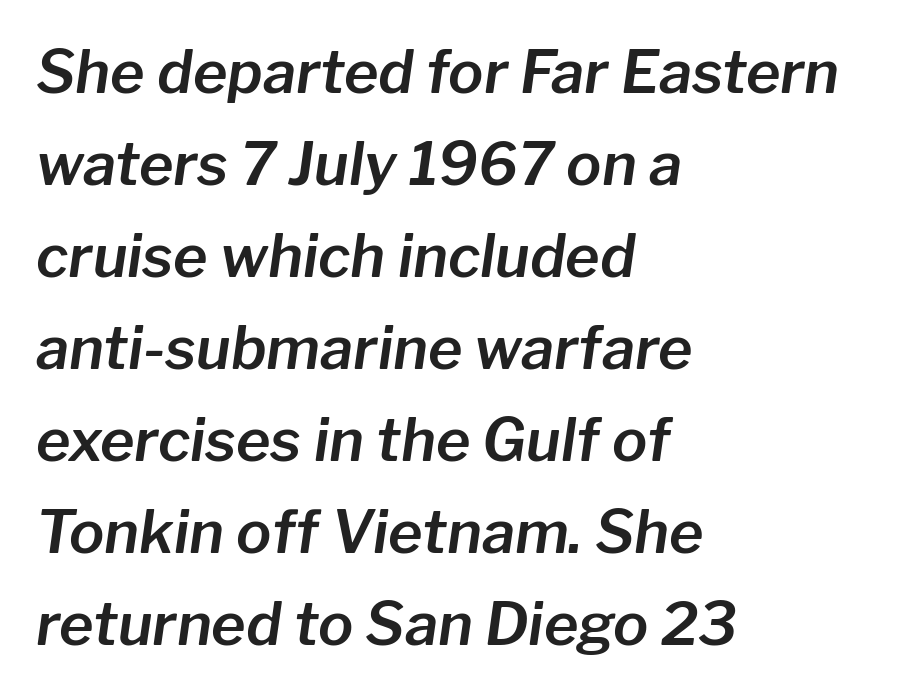
Do the characters align in a grid? No, the font is proportional. Nobody drew a line under any word here. Vertical spacing — default. An italicized treatment has been applied to the whole sample.
